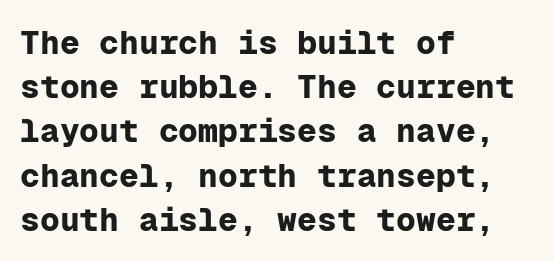
Italic? Not at all — the glyphs are vertical. Reading down the column, the eye jumps a familiar distance to each next line. Looks like terminal output: every glyph gets an equal slot. Descenders hang freely into open space.
